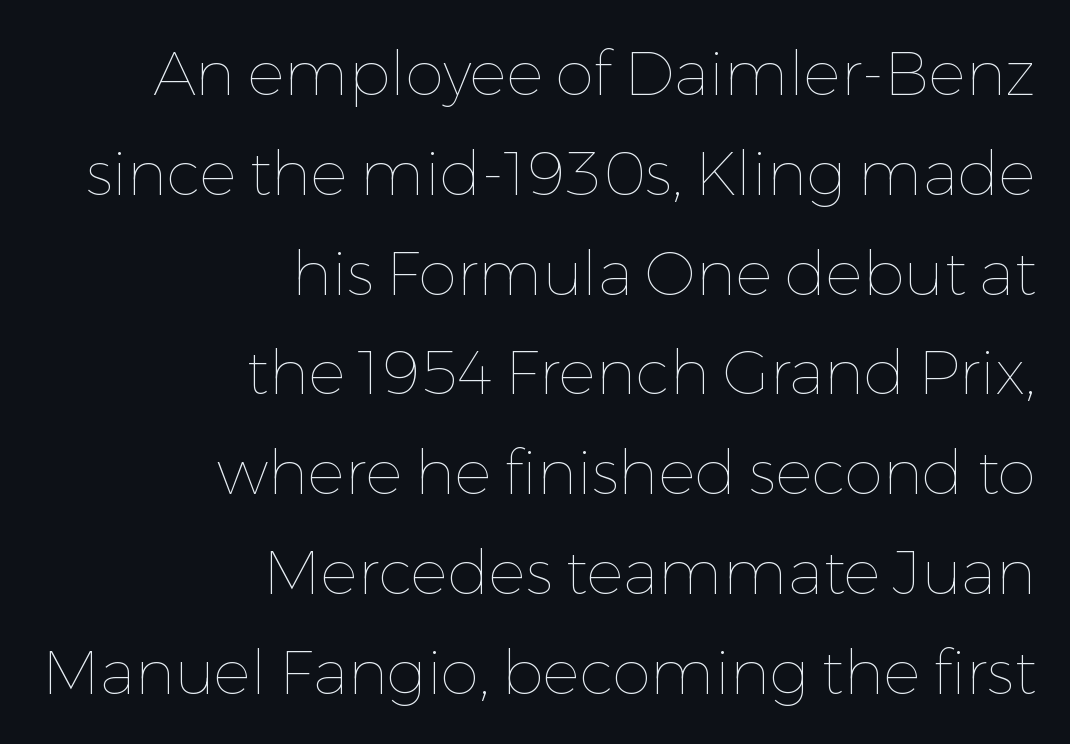
{"italic": "no", "bold": "no", "weight": "thin", "width": "normal", "stroke_contrast": "low", "x_height": "medium", "monospaced": "no", "underline": "no", "align": "right", "line_spacing": "normal", "line_spacing_ratio": 1.61, "letter_spacing": "normal", "letter_spacing_em": 0.0, "glyph_px": 62}
